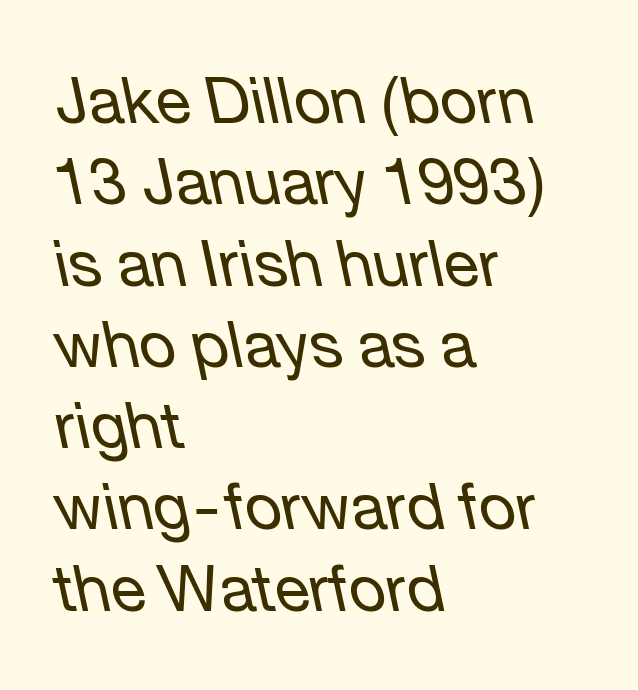
{"italic": "yes", "lean": "left", "slant_degrees": 12, "bold": "no", "weight": "regular", "width": "normal", "stroke_contrast": "low", "x_height": "medium", "monospaced": "no", "underline": "no", "align": "left", "line_spacing": "normal", "line_spacing_ratio": 1.27, "letter_spacing": "normal", "letter_spacing_em": 0.0, "glyph_px": 64}
